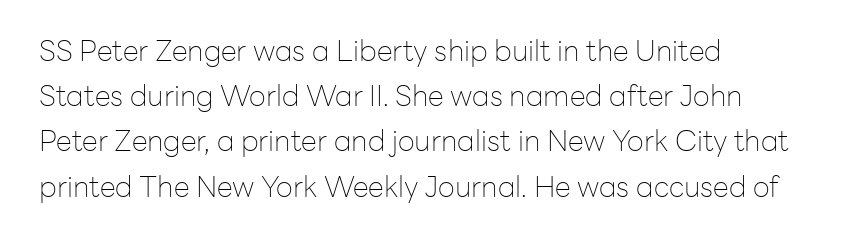
The image shows 29 px thin sans-serif type, upright; set left-aligned, normal line spacing (1.56x), normal letter spacing, not underlined; low stroke contrast and a medium x-height.
